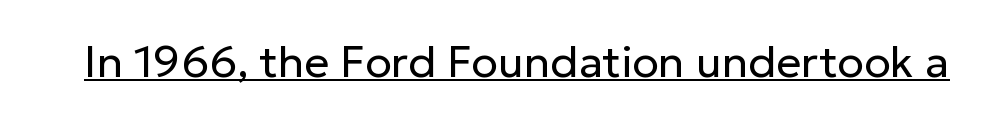
The image shows 44 px regular-weight sans-serif type, upright; set normal letter spacing, underlined; low stroke contrast and a medium x-height.
